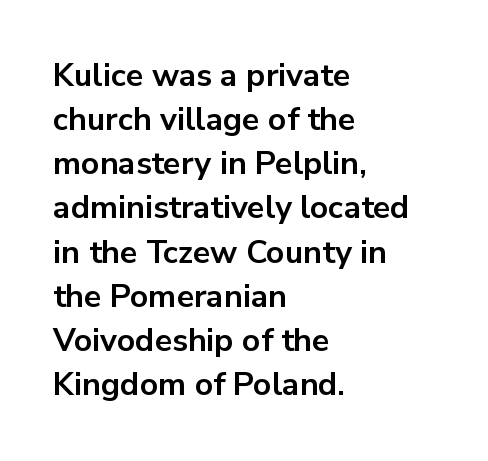
The line texture is even and compact thanks to regular tracking. Pretty heavy lettering here — definitely bold. These lines are rendered in a variable-pitch font. In terms of letterform style, serifs are entirely absent.
